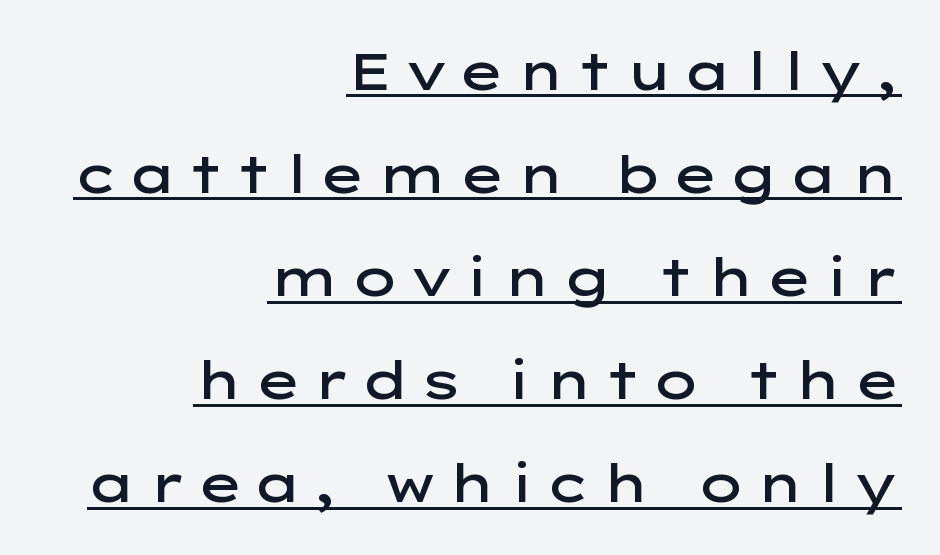
The image shows 51 px semibold, wide sans-serif type, upright; set right-aligned, loose line spacing (2.02x), underlined; low stroke contrast and a medium x-height.
